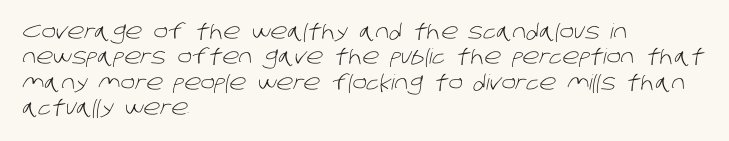
Q: Is the text bold? A: No.
Q: Is the text underlined? A: No.
Q: How is the paragraph aligned? A: Left-aligned.
Q: Is the spacing between letters normal or unusually wide? A: Normal.
